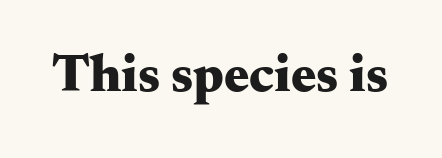
{"serif": "yes", "italic": "no", "bold": "yes", "weight": "heavy", "width": "wide", "stroke_contrast": "medium", "x_height": "small", "monospaced": "no", "underline": "no", "letter_spacing": "normal", "letter_spacing_em": 0.0, "glyph_px": 53}
